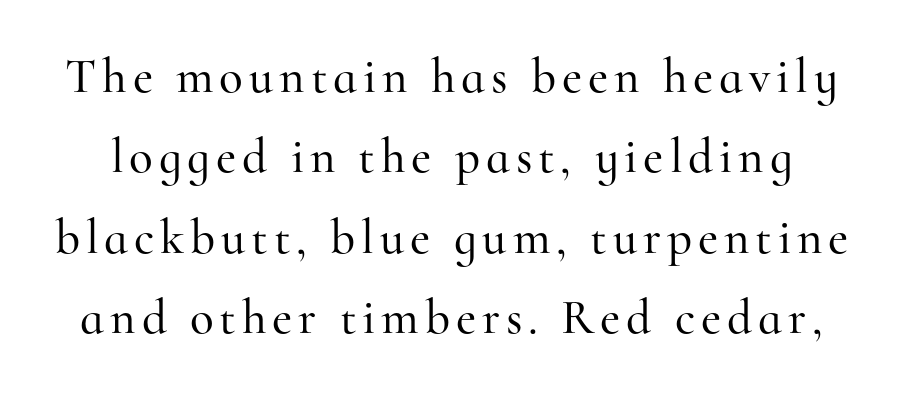
Unmarked baselines from the first word to the last. Notice how the stems are strictly vertical — no italics here. Does the leading feel generous? No, just average. The rendering shows small feet on the letterforms — a serif design. The rendering uses natural spacing where letterforms have individual widths.
